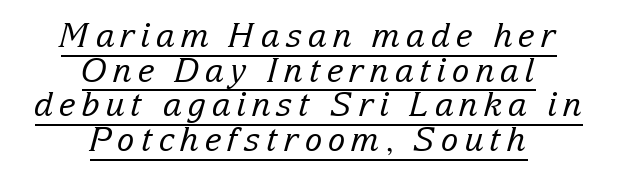
Q: Is the text bold? A: No.
Q: Is the text italic (slanted)? A: Yes, it leans right by about 15 degrees.
Q: Is the typeface a serif or a sans-serif typeface? A: Serif.
Q: Is the text underlined? A: Yes.
Q: How is the paragraph aligned? A: Centered.
Q: Is the spacing between lines tight, normal or loose? A: Tight.
Q: Width (condensed, normal, or wide)? A: Normal.
Q: Stroke contrast? A: Low.
Q: x-height? A: Medium.
Q: Monospaced? A: No.
